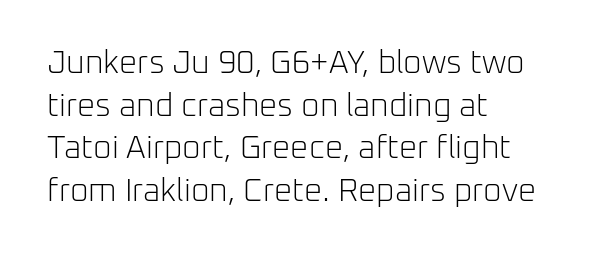
Underlining? Definitely not there. Visually the block forms a straight wall on the left and a jagged coastline on the right. Proportional: the letters do not fall into vertical columns. Horizontal bands of white between lines are of average thickness.
